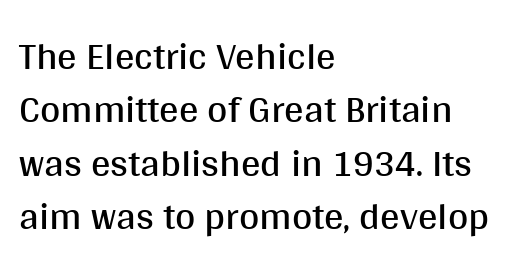
Q: Is the text bold? A: No.
Q: Is the text italic (slanted)? A: No, it is upright.
Q: Is the typeface a serif or a sans-serif typeface? A: Sans-serif.
Q: Is the text underlined? A: No.
Q: How is the paragraph aligned? A: Left-aligned.
Q: Is the spacing between letters normal or unusually wide? A: Normal.
Q: Is the spacing between lines tight, normal or loose? A: Normal.
Q: Width (condensed, normal, or wide)? A: Normal.
Q: Stroke contrast? A: Medium.
Q: x-height? A: Large.
Q: Monospaced? A: No.
